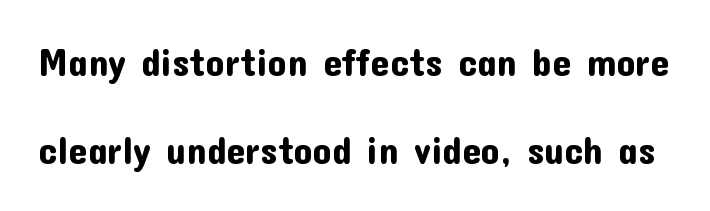
The image shows 38 px sans-serif type, upright; set loose line spacing (2.32x), normal letter spacing, not underlined; low stroke contrast and a medium x-height.
